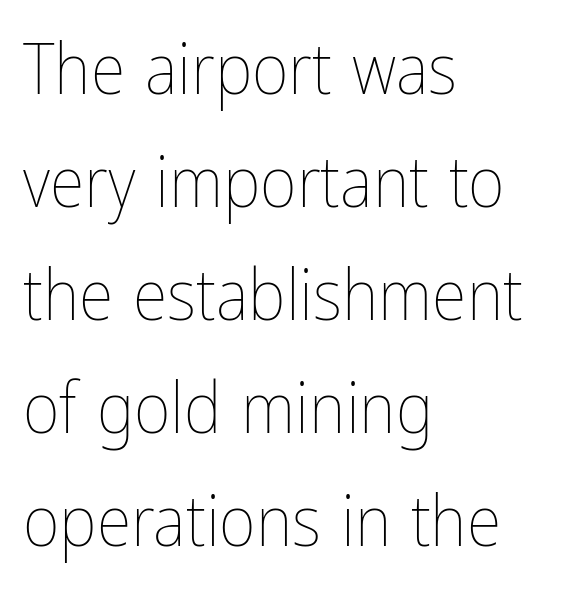
The image shows 71 px thin, condensed type, upright; set left-aligned, normal line spacing (1.59x), normal letter spacing, not underlined; low stroke contrast and a medium x-height.
